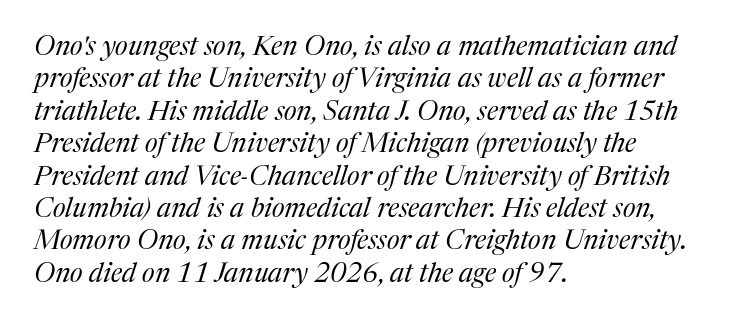
Q: Is the text bold? A: No.
Q: Is the text italic (slanted)? A: Yes, it leans right by about 17 degrees.
Q: Is the text underlined? A: No.
Q: How is the paragraph aligned? A: Left-aligned.
Q: Is the spacing between letters normal or unusually wide? A: Normal.
